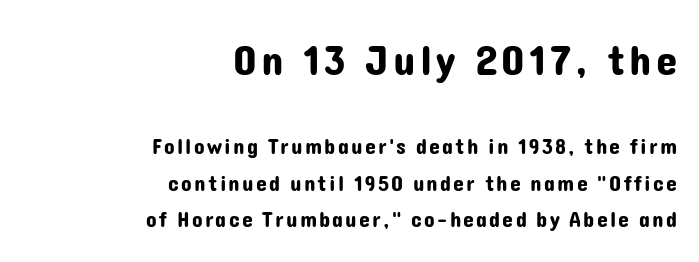
The image shows 43 px sans-serif type, upright; set right-aligned, normal line spacing (1.65x), not underlined; the first (top) block is 1.95x larger; low stroke contrast and a medium x-height.
